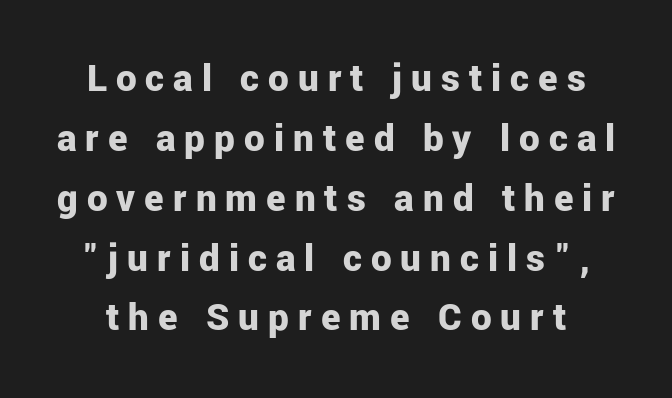
{"serif": "no", "italic": "no", "bold": "yes", "weight": "bold", "width": "normal", "stroke_contrast": "low", "x_height": "medium", "monospaced": "no", "underline": "no", "line_spacing": "normal", "line_spacing_ratio": 1.46, "letter_spacing": "wide", "letter_spacing_em": 0.22, "glyph_px": 41}
